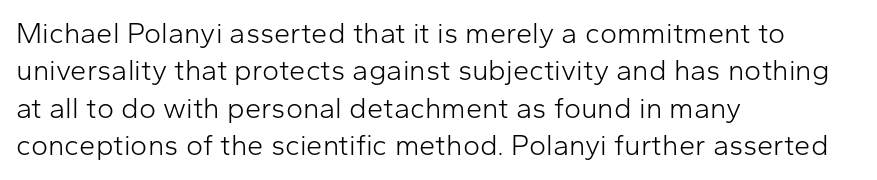
{"serif": "no", "italic": "no", "bold": "no", "weight": "light", "width": "normal", "stroke_contrast": "low", "x_height": "medium", "monospaced": "no", "underline": "no", "align": "left", "line_spacing": "normal", "line_spacing_ratio": 1.29, "letter_spacing": "normal", "letter_spacing_em": 0.0, "glyph_px": 29}
